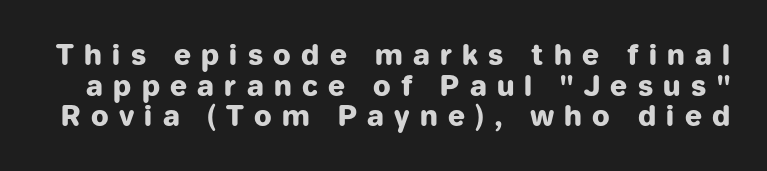
As a designer I'd log this as weight 700, bold. Is this a fixed-width face? No — the glyphs have proportional, varying widths. Upright lettering throughout. Spacing between characters has been opened up far beyond the box default.
